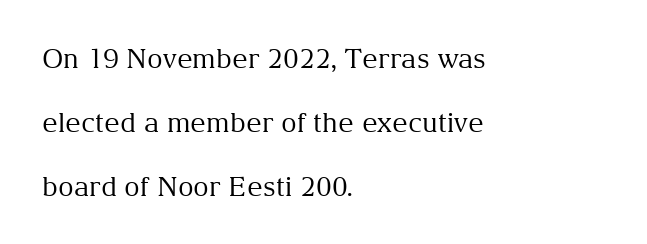
The image shows 27 px text type, upright; set left-aligned, loose line spacing (2.37x), normal letter spacing, not underlined.
